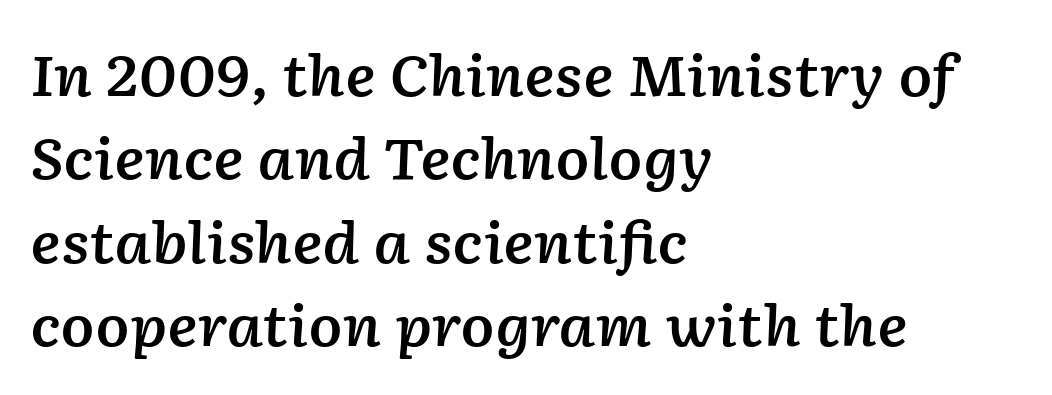
Q: Is the text bold? A: Semi-bold.
Q: Is the text italic (slanted)? A: Yes, it leans right by about 2 degrees.
Q: Is the text underlined? A: No.
Q: How is the paragraph aligned? A: Left-aligned.
Q: Is the spacing between letters normal or unusually wide? A: Normal.
Q: Is the spacing between lines tight, normal or loose? A: Normal.
Q: Width (condensed, normal, or wide)? A: Normal.
Q: Stroke contrast? A: Low.
Q: x-height? A: Medium.
Q: Monospaced? A: No.
